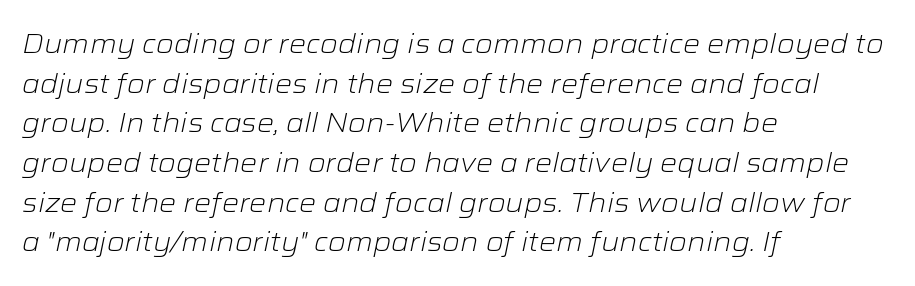
{"italic": "yes", "lean": "right", "slant_degrees": 12, "bold": "no", "underline": "no", "align": "left", "line_spacing": "normal", "line_spacing_ratio": 1.47, "letter_spacing": "normal", "letter_spacing_em": 0.0, "glyph_px": 27}
